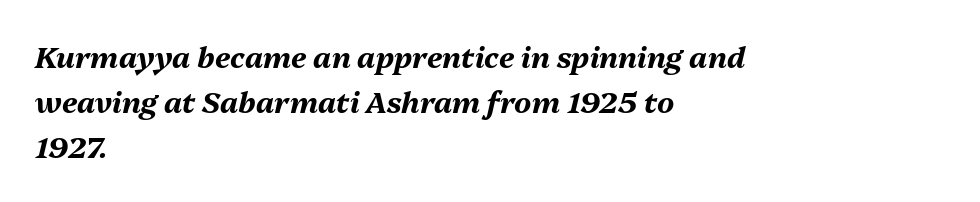
{"italic": "yes", "lean": "right", "slant_degrees": 13, "bold": "yes", "weight": "bold", "width": "normal", "stroke_contrast": "medium", "x_height": "medium", "monospaced": "no", "underline": "no", "align": "left", "line_spacing": "normal", "line_spacing_ratio": 1.56, "letter_spacing": "normal", "letter_spacing_em": 0.0, "glyph_px": 29}
